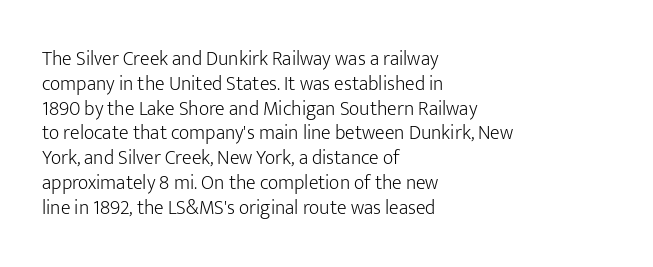
Q: Is the text bold? A: No.
Q: Is the text italic (slanted)? A: No, it is upright.
Q: Is the text underlined? A: No.
Q: How is the paragraph aligned? A: Left-aligned.
Q: Is the spacing between letters normal or unusually wide? A: Normal.
